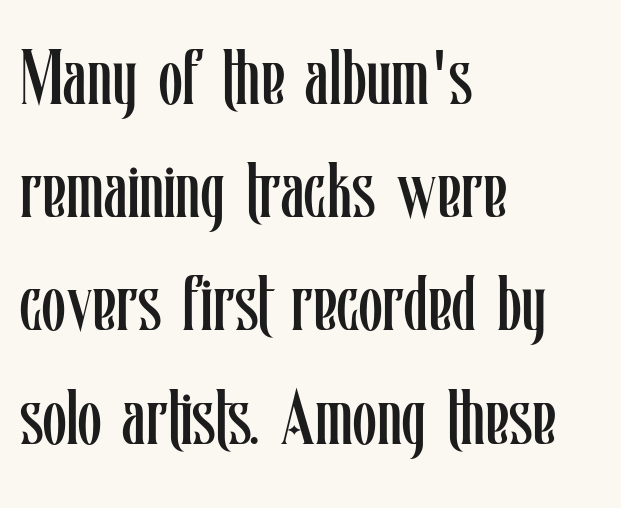
Q: Is the text bold? A: No.
Q: Is the text italic (slanted)? A: No, it is upright.
Q: Is the text underlined? A: No.
Q: How is the paragraph aligned? A: Left-aligned.
Q: Is the spacing between letters normal or unusually wide? A: Normal.
Q: Is the spacing between lines tight, normal or loose? A: Normal.
Q: Width (condensed, normal, or wide)? A: Condensed.
Q: Stroke contrast? A: Low.
Q: x-height? A: Medium.
Q: Monospaced? A: No.
